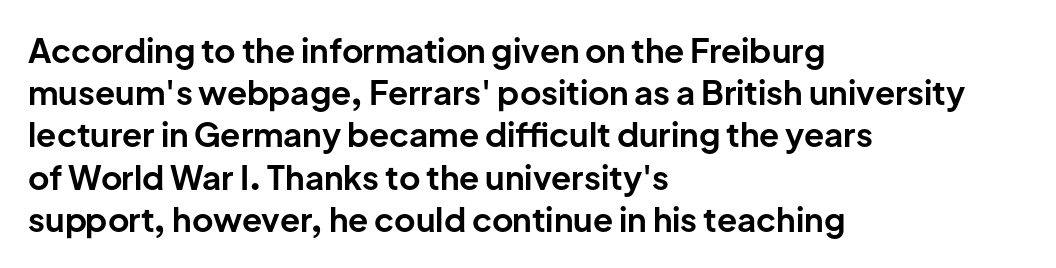
{"serif": "no", "italic": "no", "bold": "yes", "weight": "bold", "width": "normal", "stroke_contrast": "low", "x_height": "medium", "monospaced": "no", "underline": "no", "align": "left", "line_spacing": "normal", "line_spacing_ratio": 1.28, "letter_spacing": "normal", "letter_spacing_em": 0.0, "glyph_px": 33}
